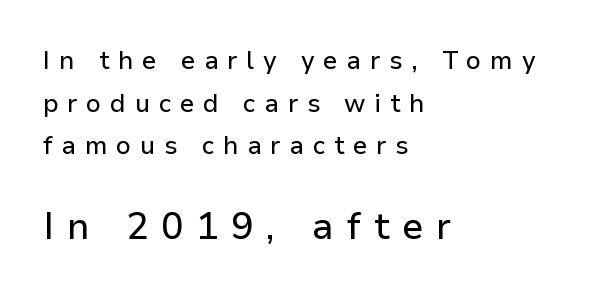
Q: Is the text italic (slanted)? A: No, it is upright.
Q: Is the typeface a serif or a sans-serif typeface? A: Sans-serif.
Q: Is the text underlined? A: No.
Q: How is the paragraph aligned? A: Left-aligned.
Q: Is the spacing between letters normal or unusually wide? A: Unusually wide.
Q: Which block of text is set in a larger size, the first (top) or the second (bottom)? A: The second (bottom) one.
Q: Width (condensed, normal, or wide)? A: Normal.
Q: Stroke contrast? A: Low.
Q: x-height? A: Medium.
Q: Monospaced? A: No.
